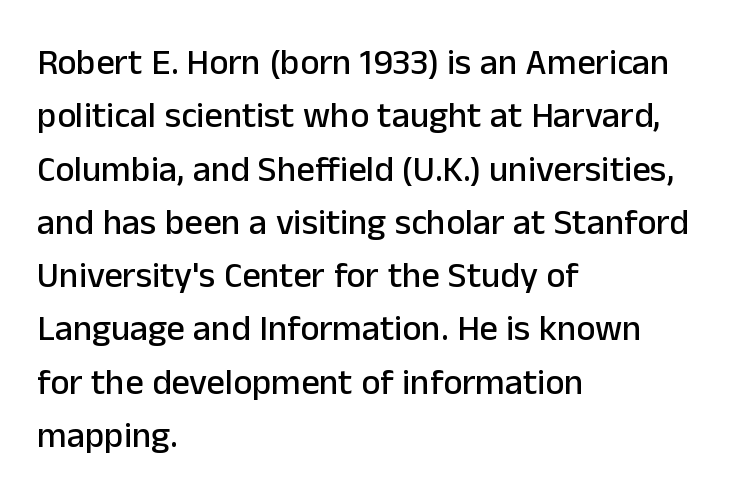
{"serif": "no", "italic": "no", "width": "normal", "stroke_contrast": "low", "x_height": "medium", "monospaced": "no", "underline": "no", "align": "left", "line_spacing": "normal", "line_spacing_ratio": 1.48, "letter_spacing": "normal", "letter_spacing_em": 0.0, "glyph_px": 36}
